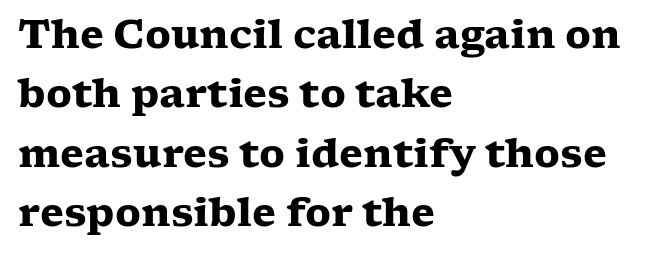
Do the characters align in a grid? No, the font is proportional. Lines of text with bare space underneath. Italic? Not at all — the glyphs are vertical. This is heavy type, rendered in bold. In CSS terms this would be text-align: left.
